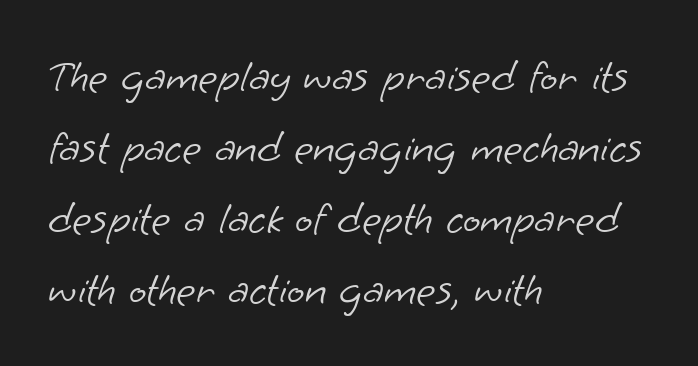
{"serif": "no", "bold": "no", "weight": "light", "width": "normal", "stroke_contrast": "low", "x_height": "small", "monospaced": "no", "underline": "no", "align": "left", "line_spacing": "normal", "line_spacing_ratio": 1.54, "letter_spacing": "normal", "letter_spacing_em": 0.0, "glyph_px": 46}
